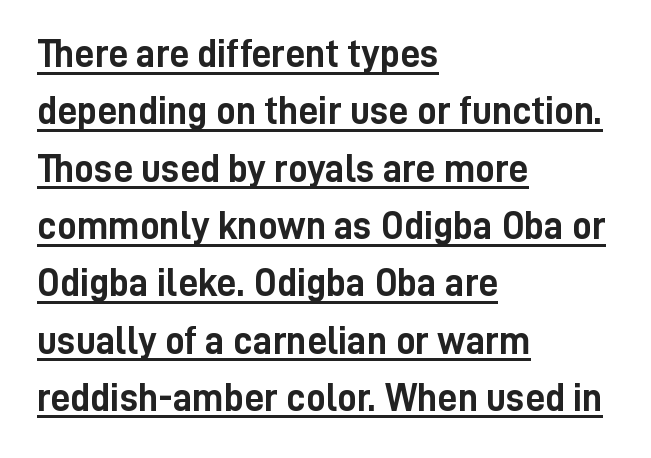
The image shows 39 px semibold, condensed sans-serif type, upright; set left-aligned, normal line spacing (1.47x), normal letter spacing, underlined; low stroke contrast and a medium x-height.
